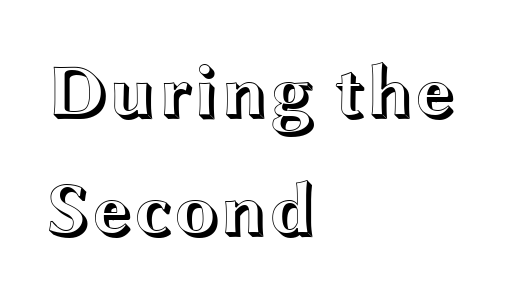
Q: Is the text italic (slanted)? A: No, it is upright.
Q: Is the text underlined? A: No.
Q: How is the paragraph aligned? A: Left-aligned.
Q: Is the spacing between letters normal or unusually wide? A: Normal.
Q: Is the spacing between lines tight, normal or loose? A: Normal.
Q: Width (condensed, normal, or wide)? A: Wide.
Q: x-height? A: Medium.
Q: Monospaced? A: No.
